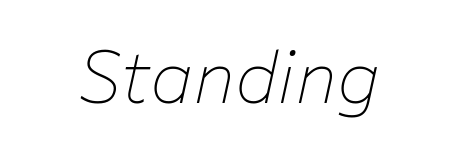
Q: Is the text bold? A: No.
Q: Is the text italic (slanted)? A: Yes, it leans right by about 12 degrees.
Q: Is the text underlined? A: No.
Q: How is the paragraph aligned? A: Centered.
Q: Is the spacing between letters normal or unusually wide? A: Normal.
Q: Width (condensed, normal, or wide)? A: Normal.
Q: Stroke contrast? A: Low.
Q: x-height? A: Medium.
Q: Monospaced? A: No.
